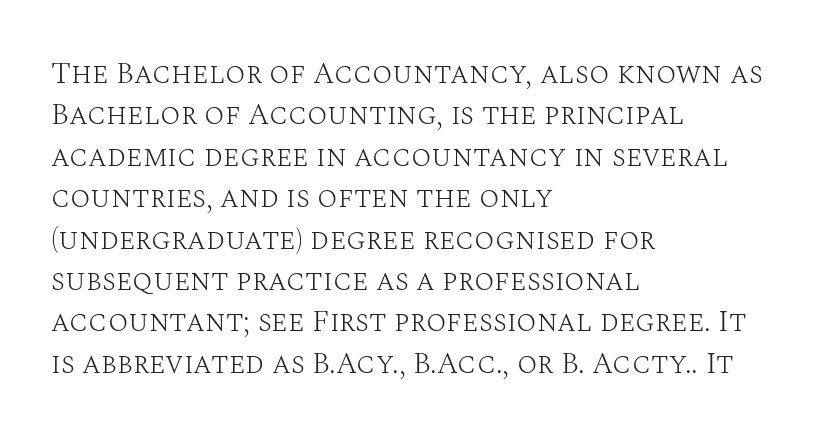
The image shows 30 px light serif type, upright; set left-aligned, normal line spacing (1.38x), normal letter spacing, not underlined; medium stroke contrast and a large x-height.
